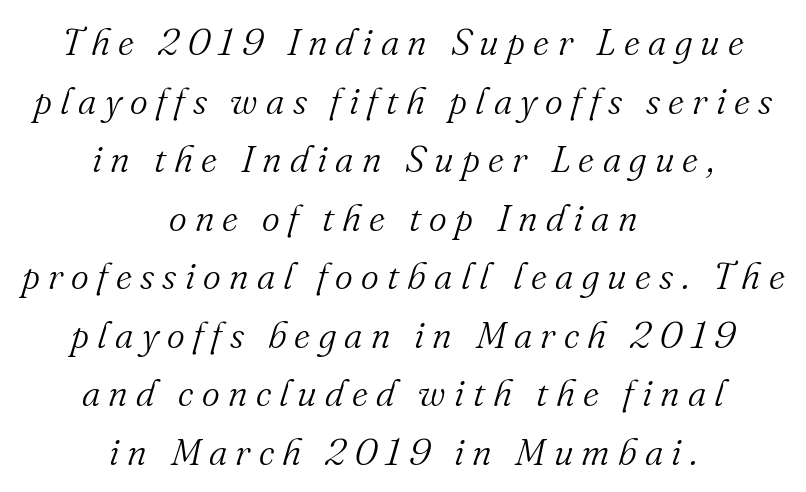
How would I describe the line gaps? Plain and ordinary. Character widths vary here, with narrow letters taking less room than wide ones. Anything drawn beneath the words? Only blank space. This rendering uses center alignment, leaving both contours irregular but symmetric. The typeface has the unassuming heft of standard copy or less.
